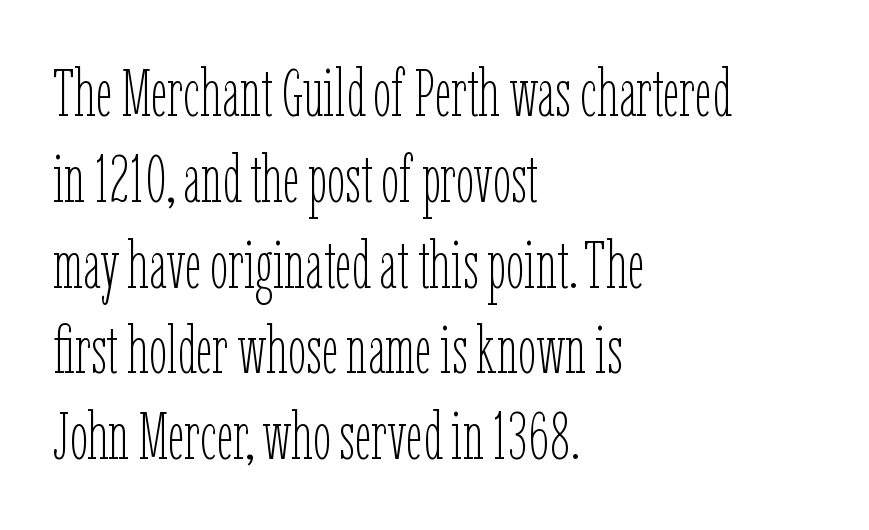
{"italic": "no", "bold": "no", "weight": "thin", "width": "condensed", "stroke_contrast": "low", "x_height": "medium", "monospaced": "no", "underline": "no", "align": "left", "line_spacing": "normal", "line_spacing_ratio": 1.3, "letter_spacing": "normal", "letter_spacing_em": 0.0, "glyph_px": 66}
